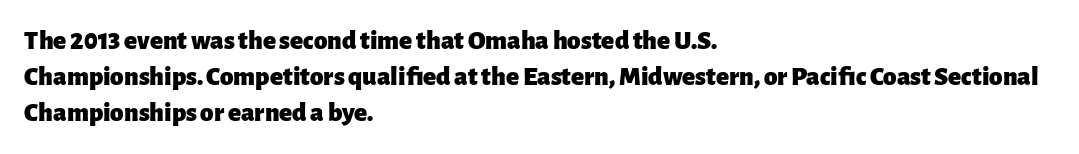
Q: Is the text bold? A: Yes.
Q: Is the text italic (slanted)? A: No, it is upright.
Q: Is the text underlined? A: No.
Q: How is the paragraph aligned? A: Left-aligned.
Q: Is the spacing between letters normal or unusually wide? A: Normal.
Q: Is the spacing between lines tight, normal or loose? A: Normal.
